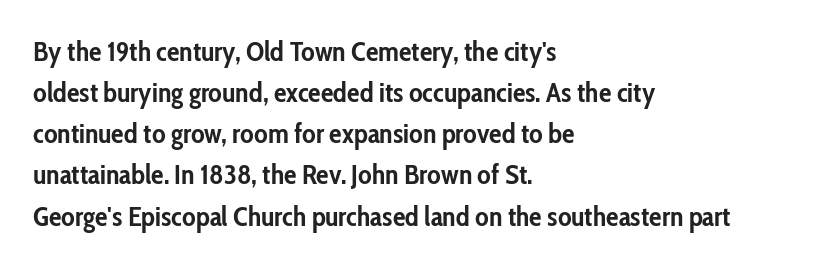
The image shows 28 px semibold, condensed sans-serif type, upright; set left-aligned, normal line spacing (1.47x), normal letter spacing, not underlined; low stroke contrast and a medium x-height.
